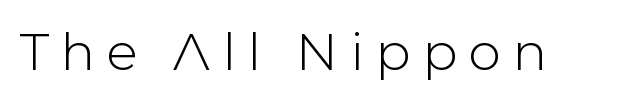
Q: Is the text italic (slanted)? A: No, it is upright.
Q: Is the typeface a serif or a sans-serif typeface? A: Sans-serif.
Q: Is the text underlined? A: No.
Q: Is the spacing between letters normal or unusually wide? A: Unusually wide.
Q: Width (condensed, normal, or wide)? A: Normal.
Q: Stroke contrast? A: Low.
Q: x-height? A: Medium.
Q: Monospaced? A: No.
